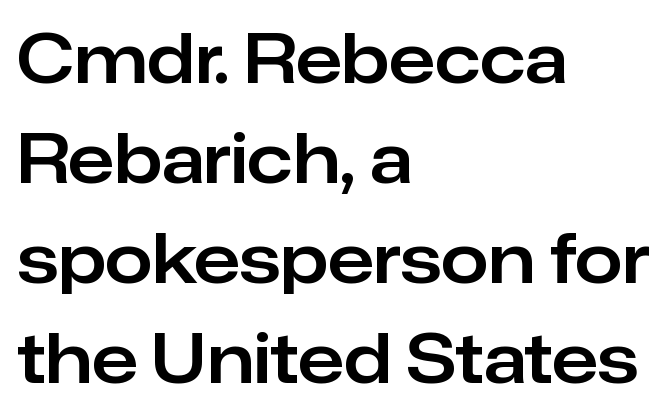
The area under the type is left untouched. Students, observe: this is what conventionally led text looks like. The passage is arranged the way most books set body copy — flush left. Default kerning and tracking; the words read as compact shapes. The passage shown is typed in a proportional face where columns would drift. This rendering employs a face without finishing strokes, i.e., a sans-serif.
